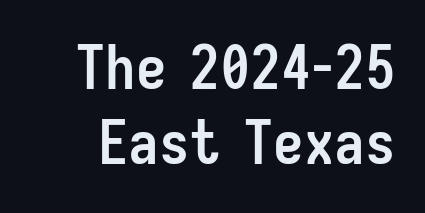
This rendering features lettering with no underline. Does extra space separate the letters? No, they use regular spacing. Spacing verdict: proportional, widths tailored to each character. Posture: upright roman.
